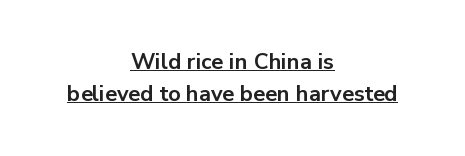
Q: Is the text bold? A: Yes.
Q: Is the text italic (slanted)? A: No, it is upright.
Q: Is the text underlined? A: Yes.
Q: How is the paragraph aligned? A: Centered.
Q: Is the spacing between letters normal or unusually wide? A: Normal.
Q: Is the spacing between lines tight, normal or loose? A: Normal.
